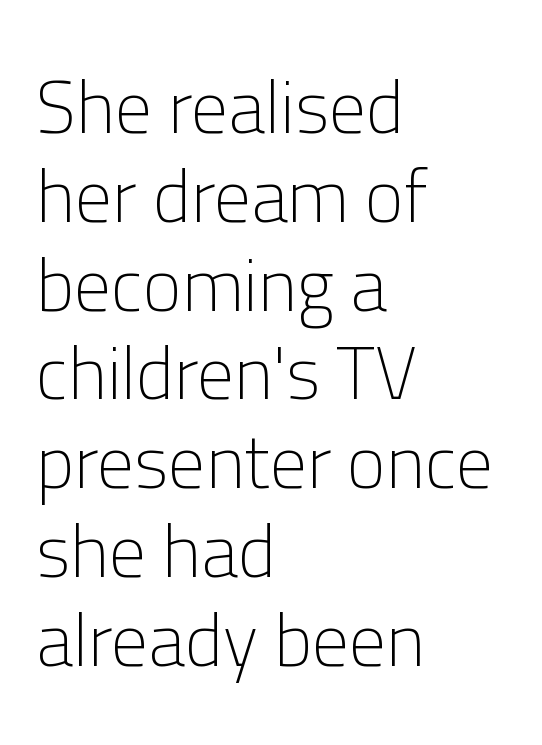
Caption: face not bold, strokes unweighted. The typesetter chose a ragged-right arrangement here. Unmarked baselines from the first word to the last. No feet cap the strokes, marking this as sans-serif type. Character widths vary here, with narrow letters taking less room than wide ones. Quick note: not italic, upright.
